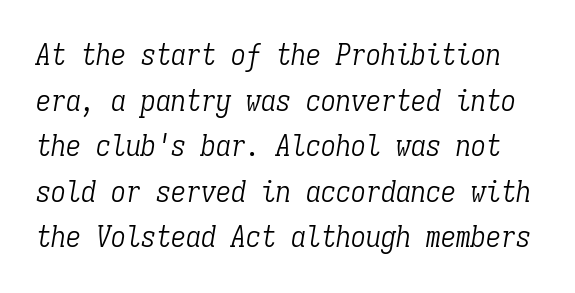
Q: Is the text bold? A: No.
Q: Is the text italic (slanted)? A: Yes, it leans right by about 9 degrees.
Q: Is the typeface a serif or a sans-serif typeface? A: Serif.
Q: Is the text underlined? A: No.
Q: Is the spacing between letters normal or unusually wide? A: Normal.
Q: Is the spacing between lines tight, normal or loose? A: Normal.
Q: Width (condensed, normal, or wide)? A: Condensed.
Q: Stroke contrast? A: Low.
Q: x-height? A: Medium.
Q: Monospaced? A: Yes.
